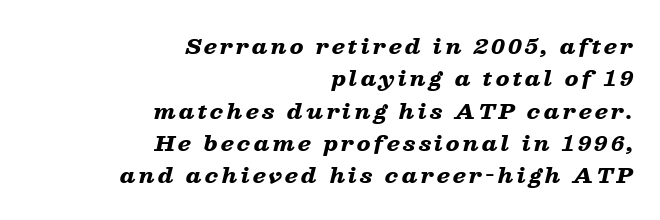
The rag falls on the left side of this text block. Only glyphs here, with clear space below each row. Emphasis by weight is at full strength: bold. In terms of leading, this rendering sits right in the middle. An italicized treatment has been applied to the whole sample.
